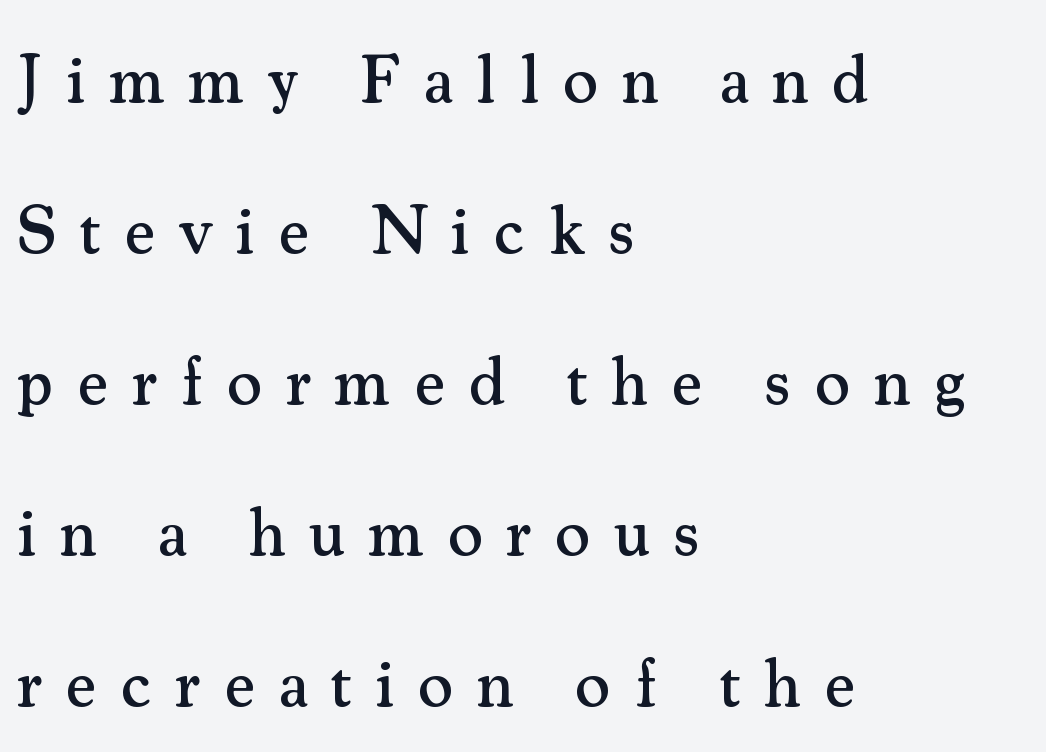
Q: Is the text italic (slanted)? A: No, it is upright.
Q: Is the typeface a serif or a sans-serif typeface? A: Serif.
Q: Is the text underlined? A: No.
Q: How is the paragraph aligned? A: Left-aligned.
Q: Is the spacing between letters normal or unusually wide? A: Unusually wide.
Q: Is the spacing between lines tight, normal or loose? A: Loose.
Q: Width (condensed, normal, or wide)? A: Normal.
Q: Stroke contrast? A: Medium.
Q: x-height? A: Small.
Q: Monospaced? A: No.
